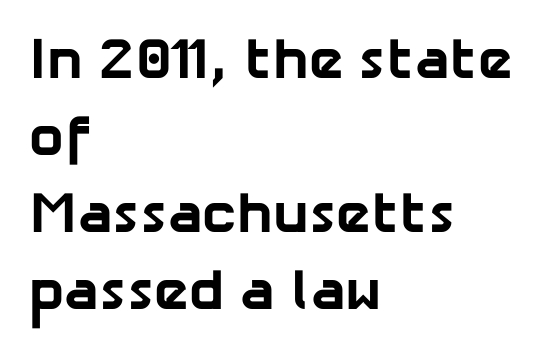
{"serif": "no", "bold": "yes", "weight": "bold", "width": "normal", "stroke_contrast": "low", "x_height": "medium", "monospaced": "no", "underline": "no", "align": "left", "line_spacing": "normal", "line_spacing_ratio": 1.33, "letter_spacing": "normal", "letter_spacing_em": 0.0, "glyph_px": 58}
